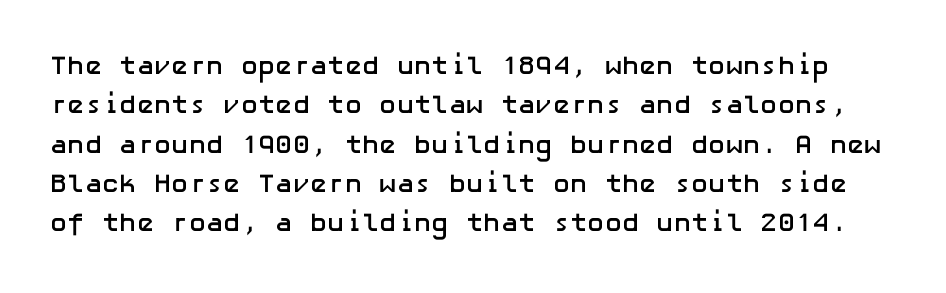
If you measured baseline to baseline, you'd find a middling distance. You can tell it's not italic because the verticals are truly vertical. Words appear dense and cohesive because spacing is normal. Plain, unruled lines of type. These words are printed bold, with thick strokes throughout.
